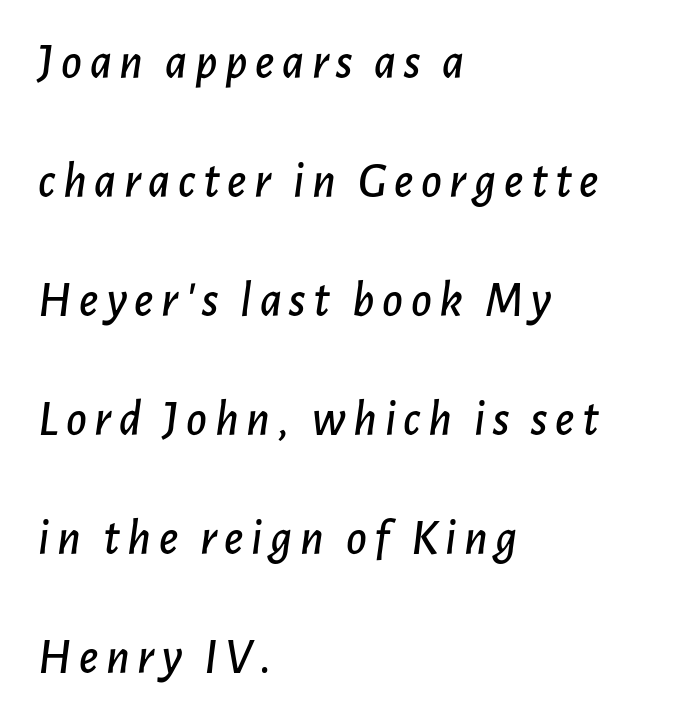
{"italic": "yes", "lean": "right", "slant_degrees": 7, "width": "normal", "stroke_contrast": "low", "x_height": "medium", "monospaced": "no", "underline": "no", "align": "left", "line_spacing": "loose", "line_spacing_ratio": 2.38, "glyph_px": 50}
